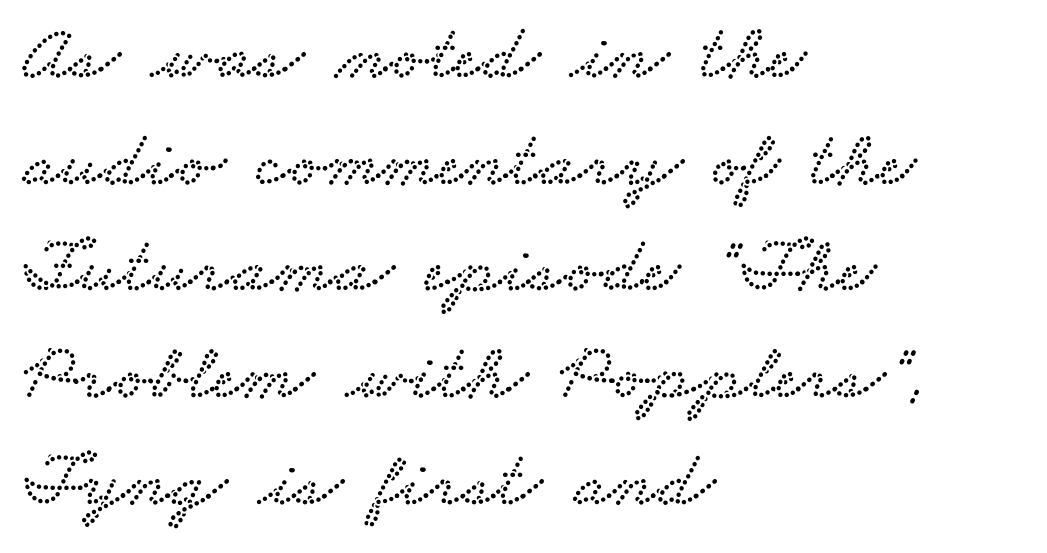
The image shows 79 px wide serif type; set left-aligned, normal line spacing (1.35x), normal letter spacing, not underlined; low stroke contrast and a small x-height.
